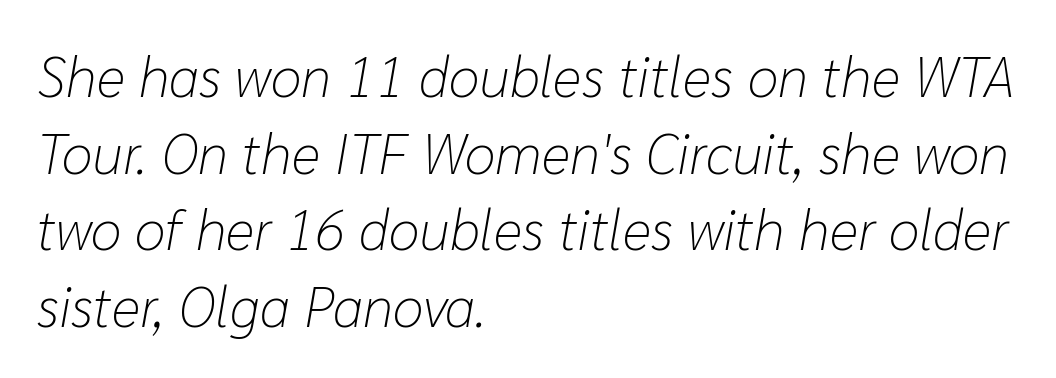
This sample has the flowing, uneven cadence of proportional lettering. The characters are drawn with everyday or finer stroke widths. The axis of the letterforms is tilted away from vertical. The foot of each line stays bare and open. The tracking reads as untouched default to a designer's eye.
